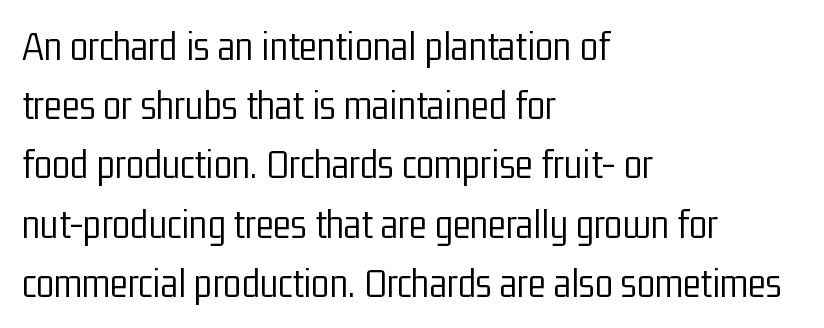
The image shows 42 px light, condensed sans-serif type, upright; set left-aligned, normal line spacing (1.41x), normal letter spacing, not underlined; low stroke contrast and a medium x-height.
